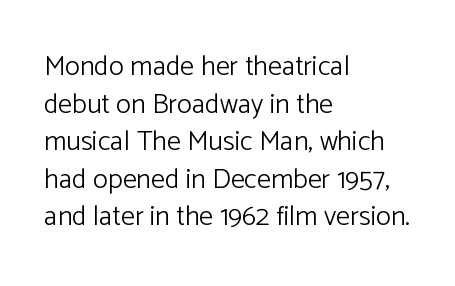
Is this a heavy cut? Hardly; it is regular or lighter. These lines sit exactly where default settings would place them. Look at the tracking — it's just the regular setting, nothing added. The ragged edge is on the right, which tells us the setting is flush left. Character widths vary here, with narrow letters taking less room than wide ones. Nope, not italic — everything's standing straight.
